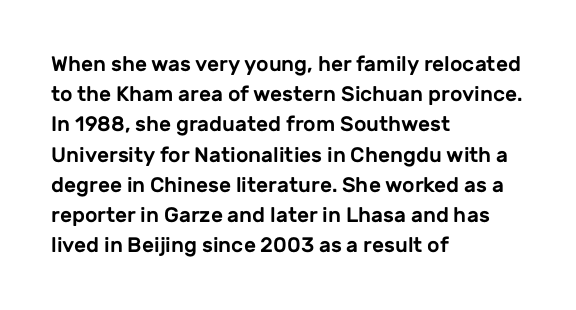
{"italic": "no", "underline": "no", "align": "left", "line_spacing": "normal", "line_spacing_ratio": 1.44, "letter_spacing": "normal", "letter_spacing_em": 0.0, "glyph_px": 21}
